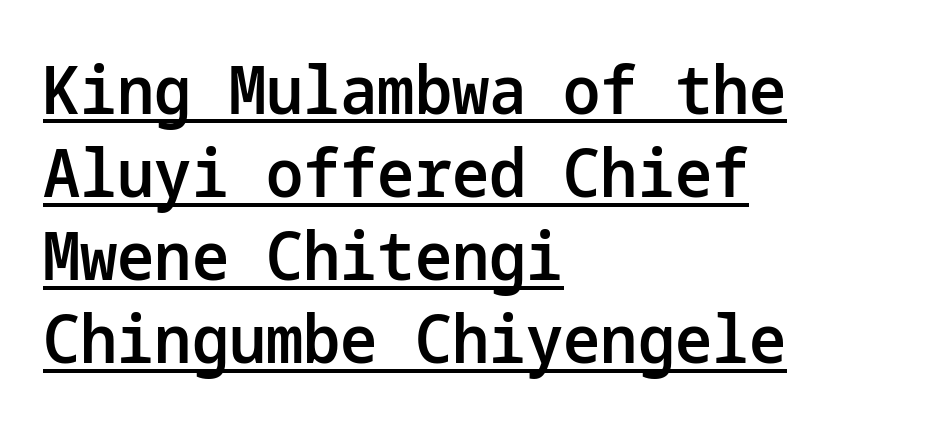
{"serif": "no", "italic": "no", "bold": "semi", "weight": "semibold", "width": "normal", "stroke_contrast": "low", "x_height": "medium", "underline": "yes", "align": "left", "line_spacing": "normal", "line_spacing_ratio": 1.26, "letter_spacing": "normal", "letter_spacing_em": 0.0, "glyph_px": 66}
